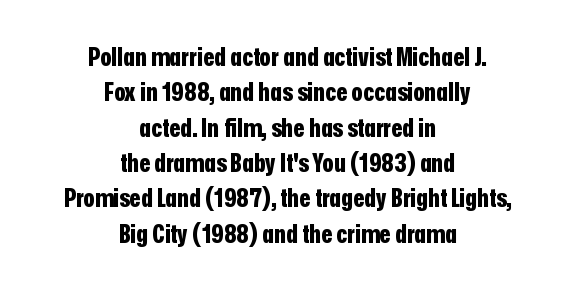
Unlike italic type, these characters show no tilt at all. Each row of text sits above clean, open space. Tracking here is standard; glyphs follow each other at the usual distance. Stroke thickness is high; the sample reads as a true bold. Notice how the passage keeps no hard edge, just a central spine.
